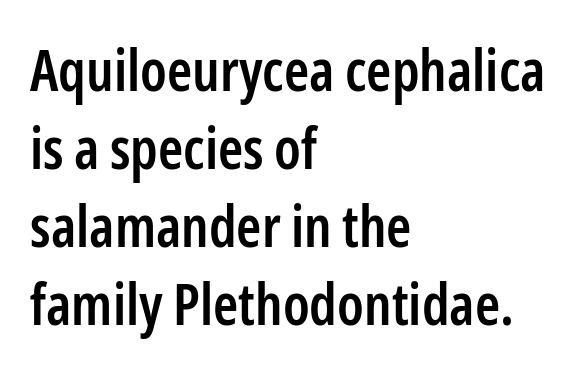
{"serif": "no", "italic": "no", "bold": "semi", "weight": "semibold", "width": "condensed", "stroke_contrast": "low", "x_height": "medium", "monospaced": "no", "underline": "no", "align": "left", "line_spacing": "normal", "line_spacing_ratio": 1.37, "letter_spacing": "normal", "letter_spacing_em": 0.0, "glyph_px": 57}
